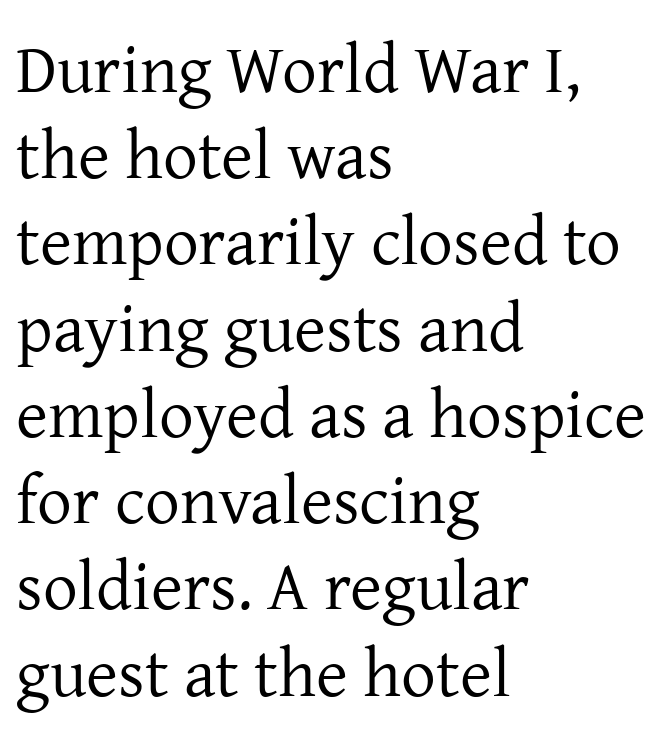
The passage shown is typed in a proportional face where columns would drift. Nobody touched the tracking dial on this one. Small tapered or slab feet sit at the stroke ends, so this counts as serif. The passage shown stacks its lines at a standard gap. The font is comparable to plain body text, perhaps lighter.
